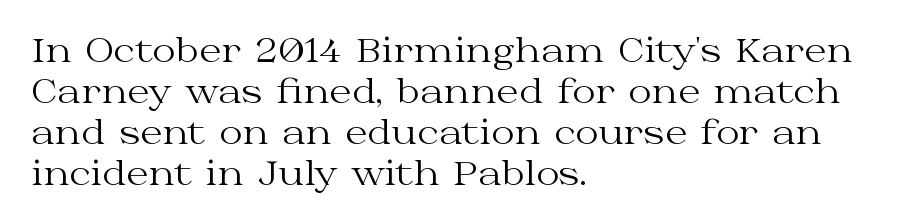
Q: Is the text bold? A: No.
Q: Is the text italic (slanted)? A: No, it is upright.
Q: Is the typeface a serif or a sans-serif typeface? A: Serif.
Q: Is the text underlined? A: No.
Q: How is the paragraph aligned? A: Left-aligned.
Q: Is the spacing between letters normal or unusually wide? A: Normal.
Q: Is the spacing between lines tight, normal or loose? A: Normal.
Q: Width (condensed, normal, or wide)? A: Wide.
Q: Stroke contrast? A: Medium.
Q: x-height? A: Medium.
Q: Monospaced? A: No.
